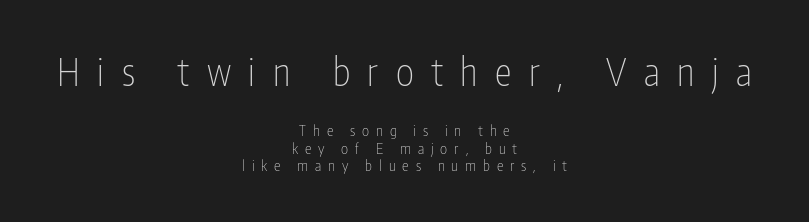
Bare-footed words on every line. Horizontal alignment here is central, giving a formal, balanced look. Check where the strokes stop: nothing finishes them off — pure sans. The earlier block is typeset at a bigger size than the later block.
